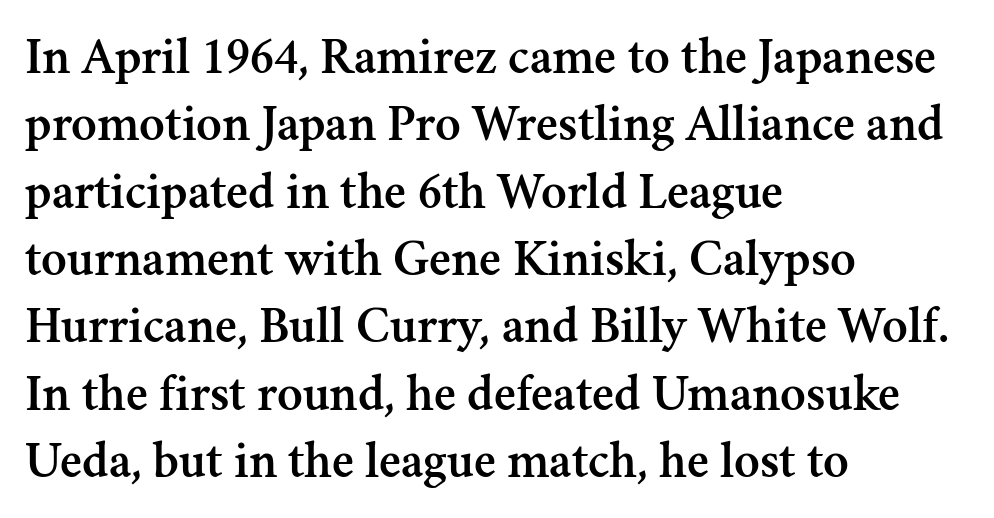
The image shows 53 px serif type, upright; set left-aligned, normal line spacing (1.27x), normal letter spacing, not underlined; medium stroke contrast and a small x-height.
